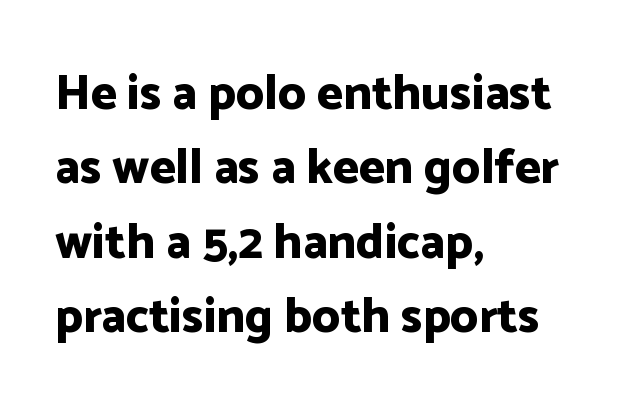
Q: Is the text bold? A: Yes.
Q: Is the text italic (slanted)? A: No, it is upright.
Q: Is the typeface a serif or a sans-serif typeface? A: Sans-serif.
Q: Is the text underlined? A: No.
Q: How is the paragraph aligned? A: Left-aligned.
Q: Is the spacing between letters normal or unusually wide? A: Normal.
Q: Is the spacing between lines tight, normal or loose? A: Normal.
Q: Width (condensed, normal, or wide)? A: Normal.
Q: Stroke contrast? A: Low.
Q: x-height? A: Medium.
Q: Monospaced? A: No.
